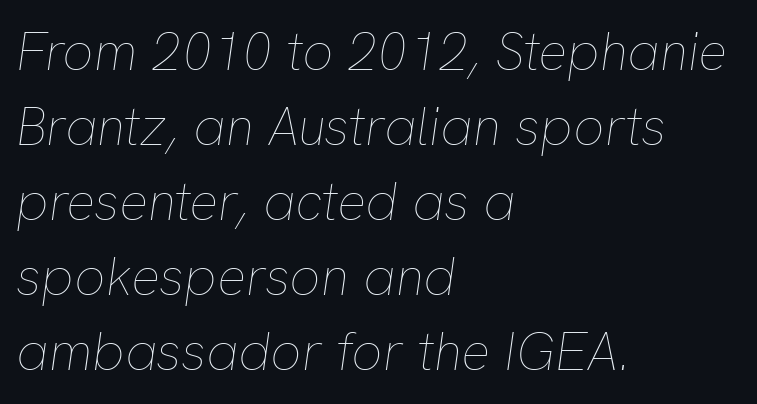
{"italic": "yes", "lean": "right", "slant_degrees": 8, "bold": "no", "weight": "thin", "width": "normal", "stroke_contrast": "low", "x_height": "medium", "monospaced": "no", "underline": "no", "align": "left", "line_spacing": "normal", "line_spacing_ratio": 1.39, "letter_spacing": "normal", "letter_spacing_em": 0.0, "glyph_px": 54}
